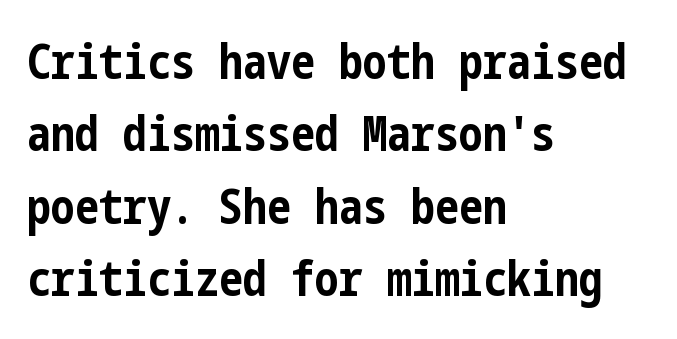
{"serif": "no", "italic": "no", "bold": "yes", "weight": "bold", "width": "condensed", "stroke_contrast": "low", "x_height": "medium", "underline": "no", "align": "left", "line_spacing": "normal", "line_spacing_ratio": 1.51, "letter_spacing": "normal", "letter_spacing_em": 0.0, "glyph_px": 48}
